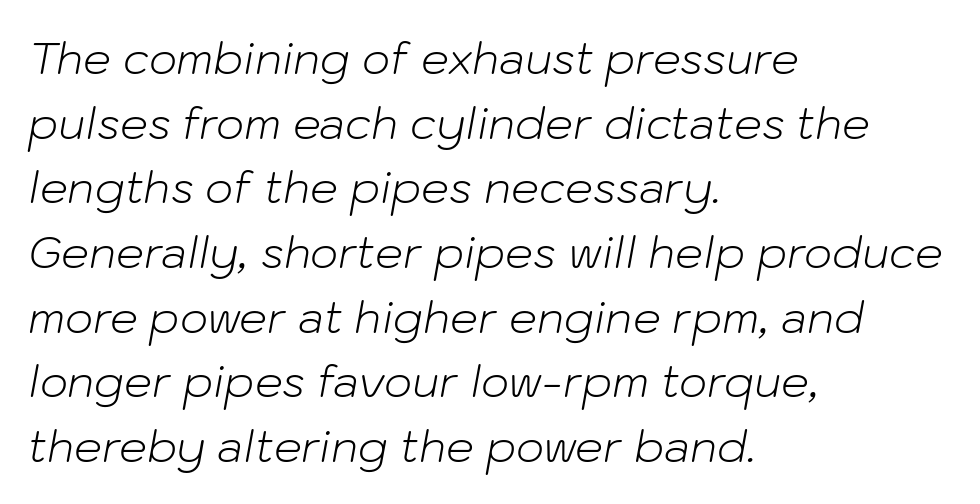
{"italic": "yes", "lean": "right", "slant_degrees": 10, "bold": "no", "weight": "light", "width": "normal", "stroke_contrast": "low", "x_height": "medium", "monospaced": "no", "underline": "no", "align": "left", "line_spacing": "normal", "line_spacing_ratio": 1.47, "letter_spacing": "normal", "letter_spacing_em": 0.0, "glyph_px": 44}
